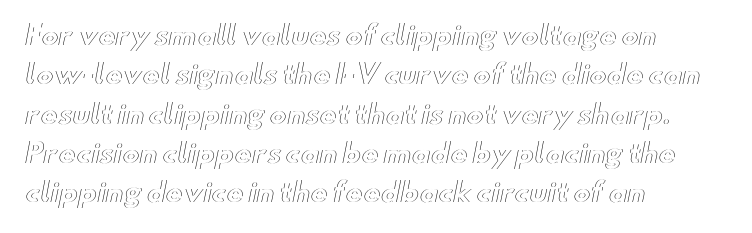
{"underline": "no", "align": "left", "line_spacing": "normal", "line_spacing_ratio": 1.51, "letter_spacing": "normal", "letter_spacing_em": 0.0, "glyph_px": 26}
